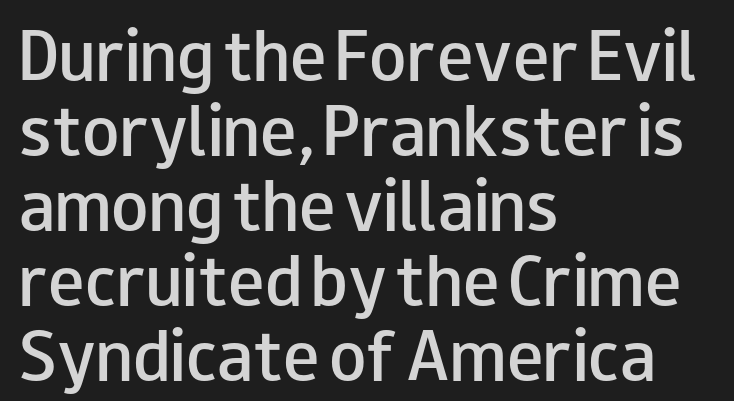
Q: Is the text bold? A: Semi-bold.
Q: Is the text italic (slanted)? A: No, it is upright.
Q: Is the typeface a serif or a sans-serif typeface? A: Sans-serif.
Q: Is the text underlined? A: No.
Q: How is the paragraph aligned? A: Left-aligned.
Q: Is the spacing between letters normal or unusually wide? A: Normal.
Q: Width (condensed, normal, or wide)? A: Wide.
Q: Stroke contrast? A: Low.
Q: x-height? A: Small.
Q: Monospaced? A: No.
